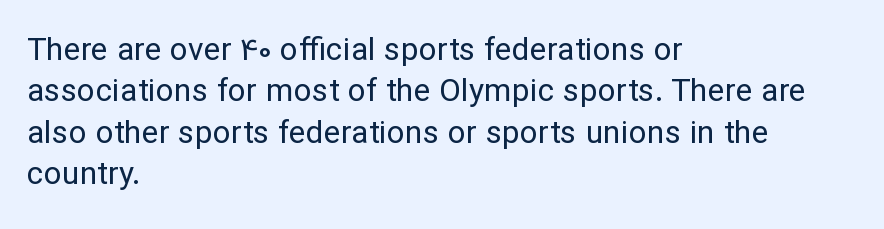
The image shows 32 px regular-weight sans-serif type, upright; set left-aligned, normal line spacing (1.29x), normal letter spacing, not underlined; low stroke contrast and a medium x-height.
